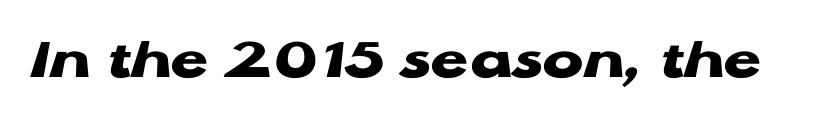
The image shows 61 px heavy, wide sans-serif type, upright; set normal letter spacing, not underlined; low stroke contrast and a medium x-height.
